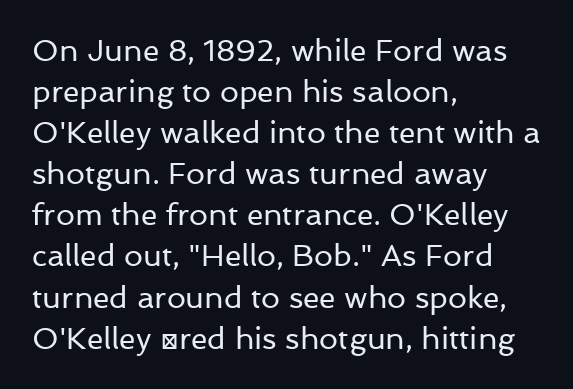
The block of text has a typical density, with ordinary space between rows. A quiet, ordinary-to-light weight characterises the typeface. Character widths vary here, with narrow letters taking less room than wide ones. The passage shown is not underscored anywhere. Italic: no, the glyphs are upright roman.
